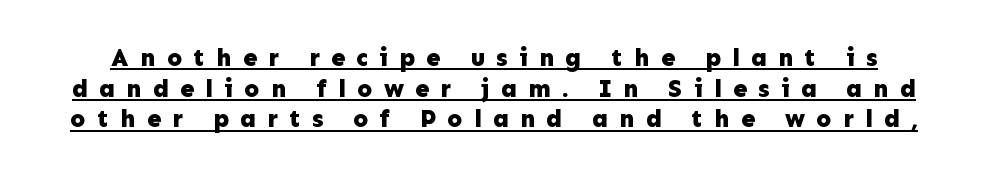
This sample uses expanded letter spacing, leaving extra air between glyphs. The face used here appears with an underline applied. Emphasis by weight is at full strength: bold. Every stem runs plumb, perpendicular to the baseline.
